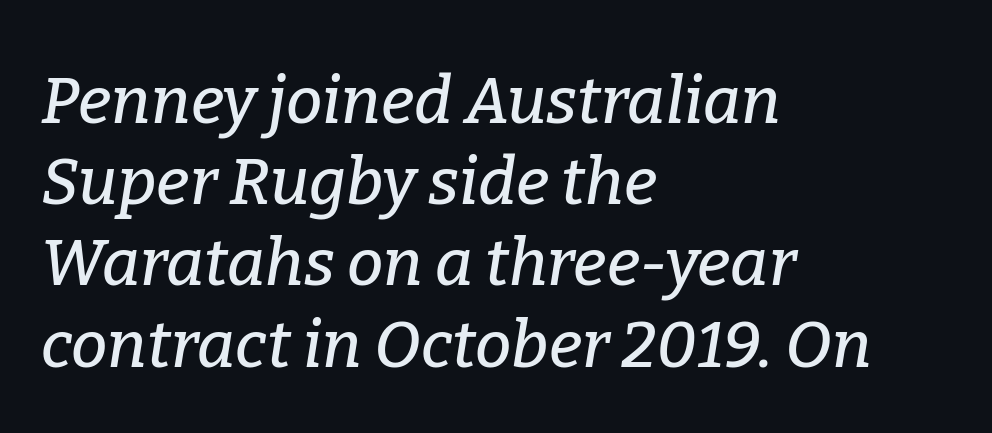
{"serif": "yes", "italic": "yes", "lean": "right", "slant_degrees": 9, "width": "normal", "stroke_contrast": "low", "x_height": "medium", "monospaced": "no", "underline": "no", "align": "left", "line_spacing": "normal", "line_spacing_ratio": 1.25, "letter_spacing": "normal", "letter_spacing_em": 0.0, "glyph_px": 65}
